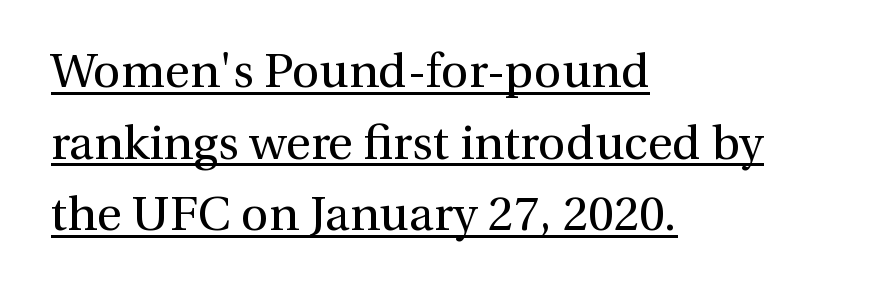
Q: Is the text bold? A: No.
Q: Is the text italic (slanted)? A: No, it is upright.
Q: Is the typeface a serif or a sans-serif typeface? A: Serif.
Q: Is the text underlined? A: Yes.
Q: How is the paragraph aligned? A: Left-aligned.
Q: Is the spacing between letters normal or unusually wide? A: Normal.
Q: Is the spacing between lines tight, normal or loose? A: Normal.
Q: Width (condensed, normal, or wide)? A: Normal.
Q: Stroke contrast? A: Medium.
Q: x-height? A: Medium.
Q: Monospaced? A: No.
